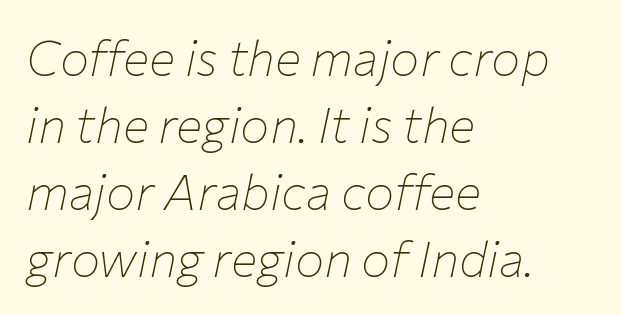
The image shows 49 px thin type, italic (leaning right); set left-aligned, normal line spacing (1.37x), normal letter spacing, not underlined; low stroke contrast and a medium x-height.
